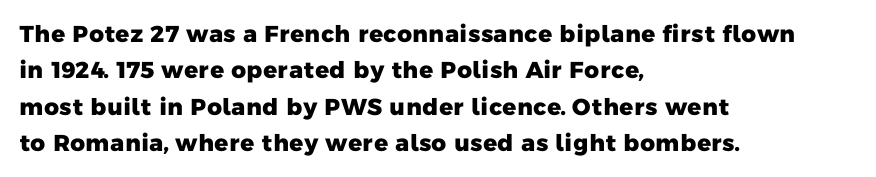
The image shows 23 px bold type; set left-aligned, normal line spacing (1.58x), normal letter spacing, not underlined.
